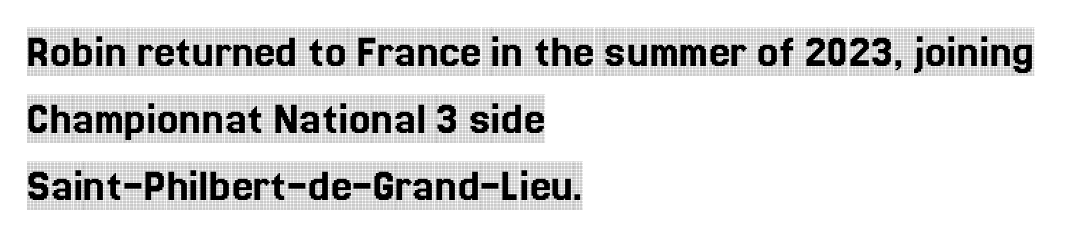
Q: Is the text italic (slanted)? A: No, it is upright.
Q: Is the typeface a serif or a sans-serif typeface? A: Serif.
Q: Is the text underlined? A: No.
Q: How is the paragraph aligned? A: Left-aligned.
Q: Is the spacing between letters normal or unusually wide? A: Normal.
Q: Is the spacing between lines tight, normal or loose? A: Normal.
Q: Width (condensed, normal, or wide)? A: Condensed.
Q: x-height? A: Large.
Q: Monospaced? A: No.
